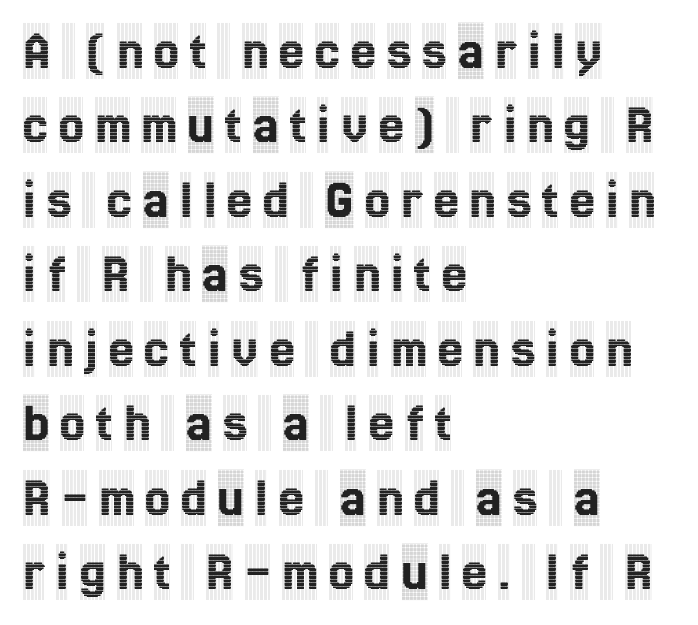
Q: Is the text italic (slanted)? A: No, it is upright.
Q: Is the typeface a serif or a sans-serif typeface? A: Serif.
Q: Is the text underlined? A: No.
Q: How is the paragraph aligned? A: Left-aligned.
Q: Is the spacing between letters normal or unusually wide? A: Unusually wide.
Q: Is the spacing between lines tight, normal or loose? A: Normal.
Q: Width (condensed, normal, or wide)? A: Condensed.
Q: x-height? A: Large.
Q: Monospaced? A: No.
